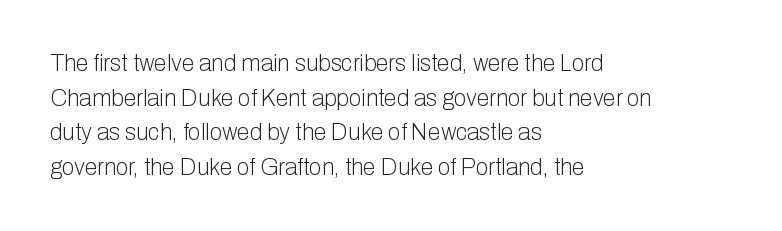
{"italic": "no", "bold": "no", "underline": "no", "align": "left", "line_spacing": "normal", "line_spacing_ratio": 1.51, "letter_spacing": "normal", "letter_spacing_em": 0.0, "glyph_px": 23}
